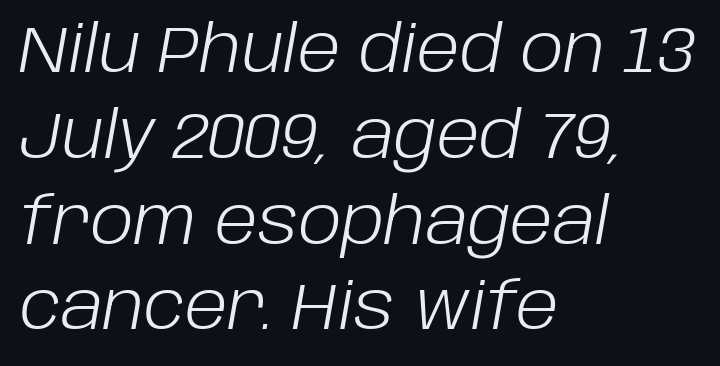
The image shows 65 px light type, italic (leaning right); set left-aligned, normal line spacing (1.32x), normal letter spacing, not underlined; low stroke contrast and a large x-height.
